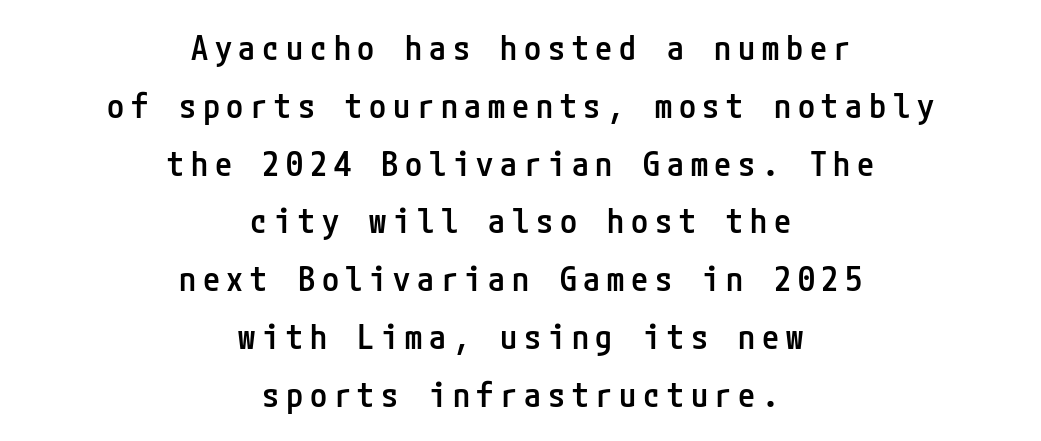
Each new line begins a customary step beneath the previous one. Students, this is semibold: more ink than regular, less than bold. The rag falls on both sides of this text block equally. It's the straight-up-and-down kind of type. The letters carry no serifs — their stems end cleanly without finishing strokes.
